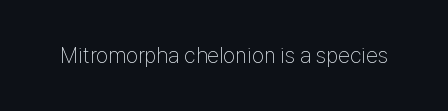
The image shows 22 px text type, upright; set normal letter spacing, not underlined.
